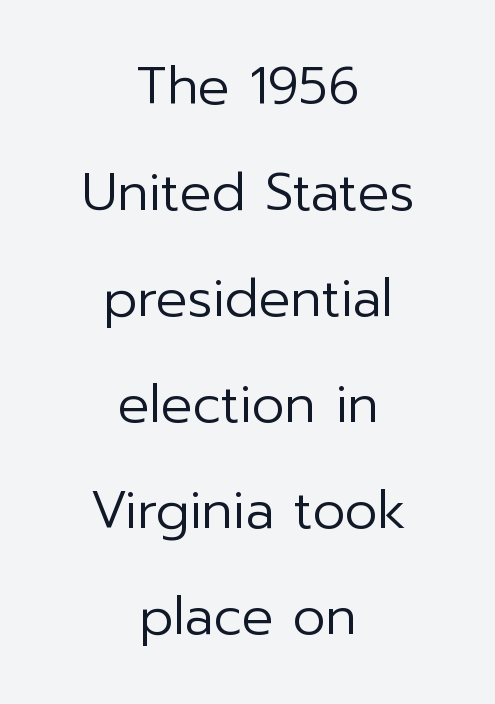
The image shows 52 px regular-weight sans-serif type, upright; set centered, loose line spacing (2.04x), normal letter spacing, not underlined; low stroke contrast and a medium x-height.
